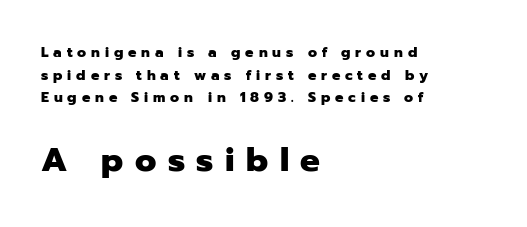
Q: Is the text bold? A: Yes.
Q: Is the text italic (slanted)? A: No, it is upright.
Q: Is the typeface a serif or a sans-serif typeface? A: Sans-serif.
Q: Is the text underlined? A: No.
Q: How is the paragraph aligned? A: Left-aligned.
Q: Is the spacing between letters normal or unusually wide? A: Unusually wide.
Q: Is the spacing between lines tight, normal or loose? A: Normal.
Q: Which block of text is set in a larger size, the first (top) or the second (bottom)? A: The second (bottom) one.
Q: Width (condensed, normal, or wide)? A: Normal.
Q: Stroke contrast? A: Low.
Q: x-height? A: Medium.
Q: Monospaced? A: No.
